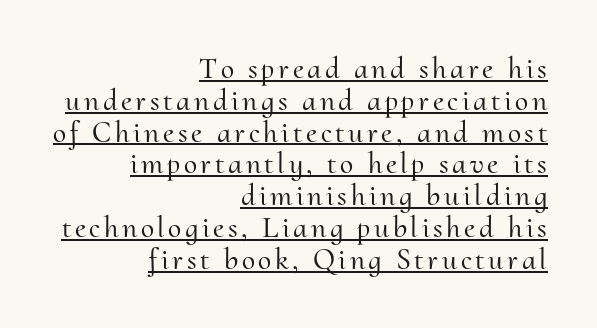
The image shows 30 px serif type, upright; set right-aligned, tight line spacing (1.06x), underlined; medium stroke contrast and a small x-height.
